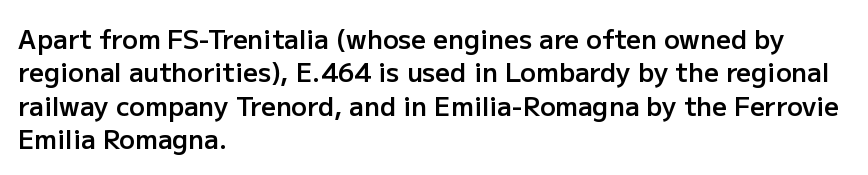
The image shows 26 px text type, upright; set left-aligned, normal line spacing (1.28x), normal letter spacing, not underlined.
